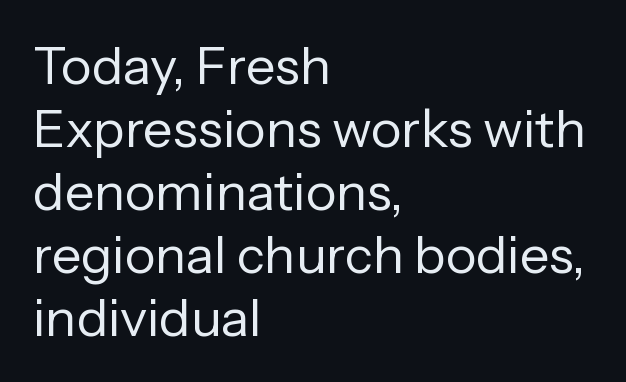
The image shows 52 px regular-weight sans-serif type, upright; set left-aligned, line spacing 1.21x, normal letter spacing, not underlined; low stroke contrast and a medium x-height.
